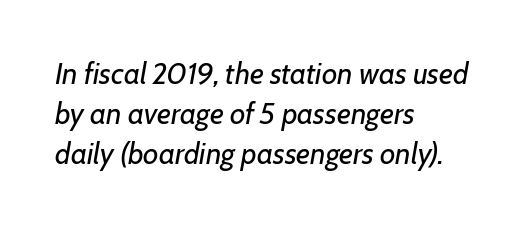
The image shows 30 px regular-weight type, italic (leaning right); set left-aligned, normal line spacing (1.34x), normal letter spacing, not underlined; low stroke contrast and a medium x-height.
